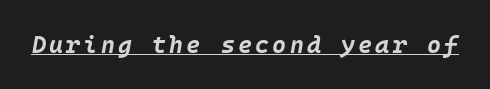
Q: Is the text bold? A: Yes.
Q: Is the text italic (slanted)? A: Yes, it leans right by about 10 degrees.
Q: Is the text underlined? A: Yes.
